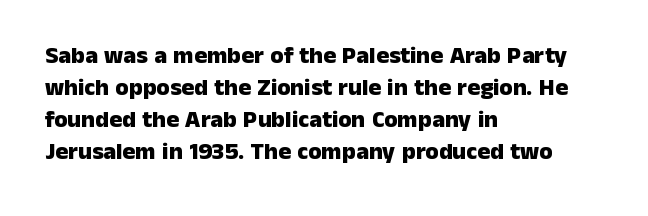
{"italic": "no", "bold": "yes", "underline": "no", "align": "left", "line_spacing": "normal", "line_spacing_ratio": 1.34, "letter_spacing": "normal", "letter_spacing_em": 0.0, "glyph_px": 24}
